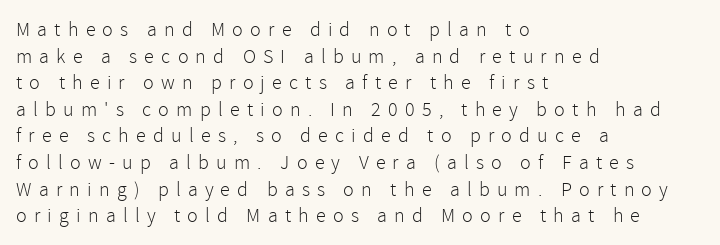
Q: Is the text bold? A: No.
Q: Is the text italic (slanted)? A: No, it is upright.
Q: Is the text underlined? A: No.
Q: How is the paragraph aligned? A: Left-aligned.
Q: Is the spacing between letters normal or unusually wide? A: Unusually wide.
Q: Is the spacing between lines tight, normal or loose? A: Normal.
